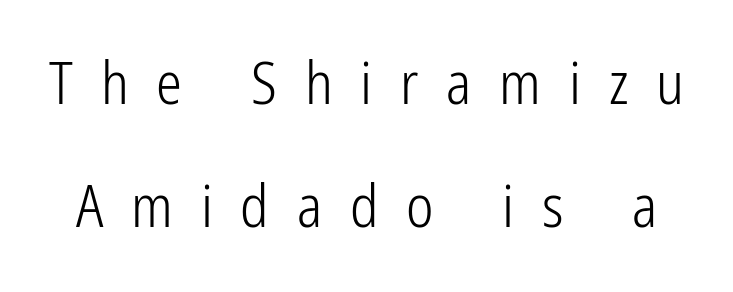
Q: Is the text bold? A: No.
Q: Is the text italic (slanted)? A: No, it is upright.
Q: Is the typeface a serif or a sans-serif typeface? A: Sans-serif.
Q: Is the text underlined? A: No.
Q: Is the spacing between letters normal or unusually wide? A: Unusually wide.
Q: Is the spacing between lines tight, normal or loose? A: Loose.
Q: Width (condensed, normal, or wide)? A: Condensed.
Q: Stroke contrast? A: Low.
Q: x-height? A: Medium.
Q: Monospaced? A: No.
